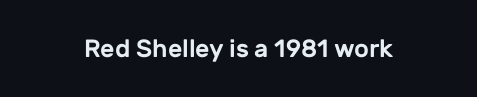
The image shows 25 px text type, upright; set normal letter spacing, not underlined.
